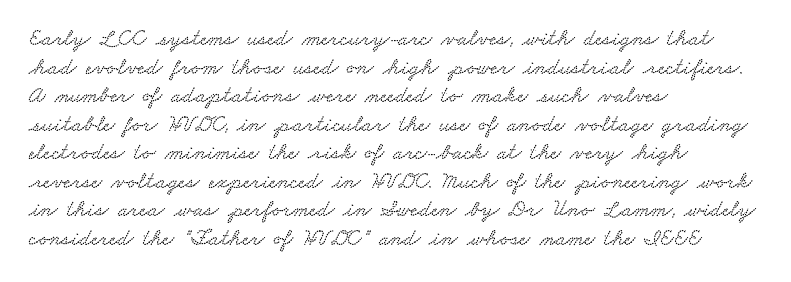
Compared with a centered layout, this one pins lines to the left instead. The glyphs are unaccompanied by any horizontal stroke below them. Letter spacing: default.
